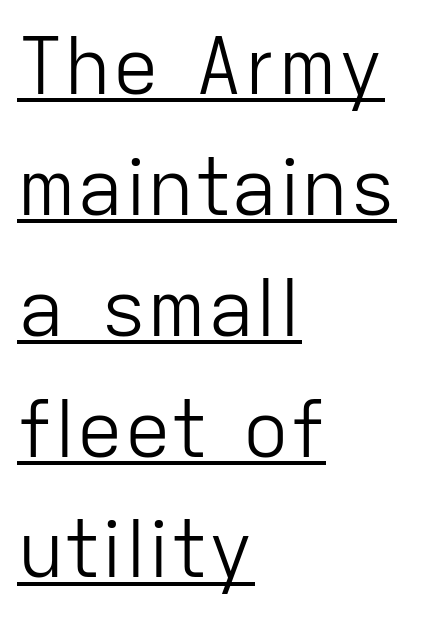
Students, note that the glyphs here touch the page at normal intervals. Caption: face not bold, strokes unweighted. This rendering uses left alignment, leaving the right contour irregular. Glance below the letters and you will spot a drawn line.
